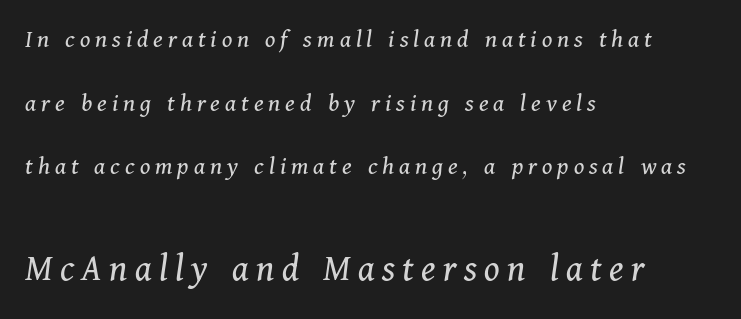
The ragged edge is on the right, which tells us the setting is flush left. Underline: absent. Serif or sans? Serif — the stroke terminals have little feet. Horizontal bands of white between lines are thick stripes. The block sitting lower on the canvas is the one with enlarged characters. Designer's note — italics engaged.
